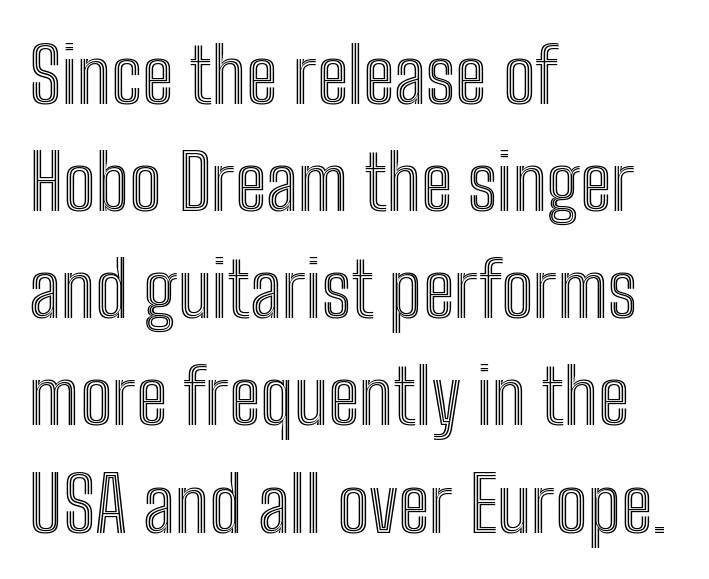
Q: Is the text italic (slanted)? A: No, it is upright.
Q: Is the text underlined? A: No.
Q: How is the paragraph aligned? A: Left-aligned.
Q: Is the spacing between letters normal or unusually wide? A: Normal.
Q: Is the spacing between lines tight, normal or loose? A: Normal.
Q: Width (condensed, normal, or wide)? A: Condensed.
Q: x-height? A: Medium.
Q: Monospaced? A: No.
